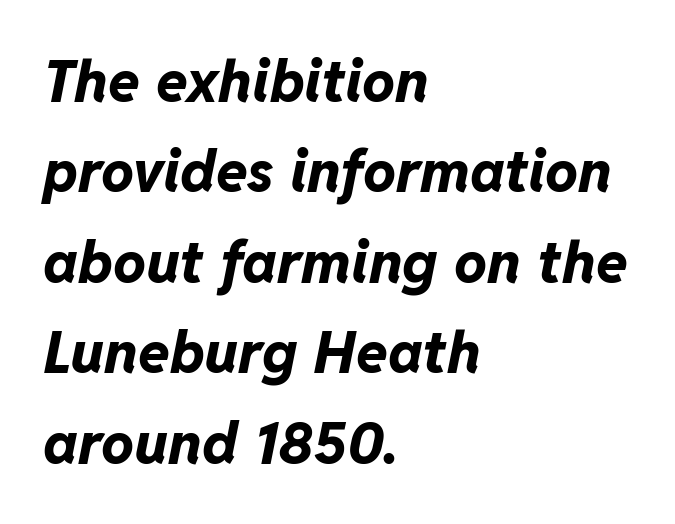
The image shows 58 px bold type, italic (leaning right); set left-aligned, normal line spacing (1.56x), normal letter spacing, not underlined; low stroke contrast and a medium x-height.
